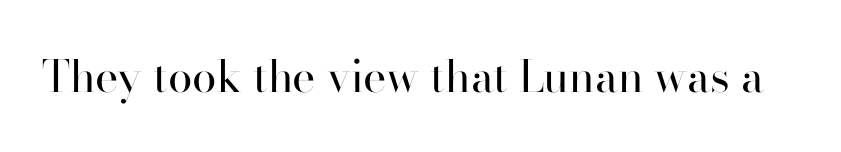
The image shows 44 px regular-weight sans-serif type, upright; set normal letter spacing, not underlined; high stroke contrast and a small x-height.
